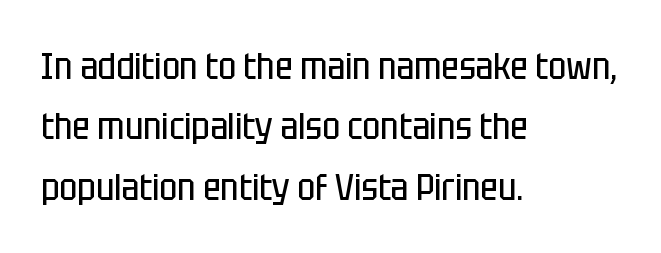
Q: Is the text bold? A: No.
Q: Is the text italic (slanted)? A: No, it is upright.
Q: Is the typeface a serif or a sans-serif typeface? A: Sans-serif.
Q: Is the text underlined? A: No.
Q: How is the paragraph aligned? A: Left-aligned.
Q: Is the spacing between letters normal or unusually wide? A: Normal.
Q: Is the spacing between lines tight, normal or loose? A: Normal.
Q: Width (condensed, normal, or wide)? A: Condensed.
Q: Stroke contrast? A: Low.
Q: x-height? A: Large.
Q: Monospaced? A: No.
